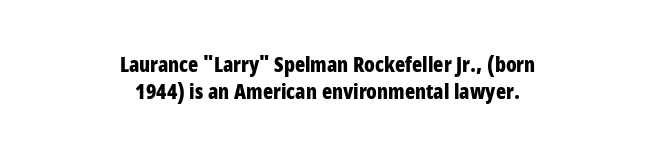
The image shows 21 px bold type, upright; set centered, normal line spacing (1.28x), normal letter spacing, not underlined.
